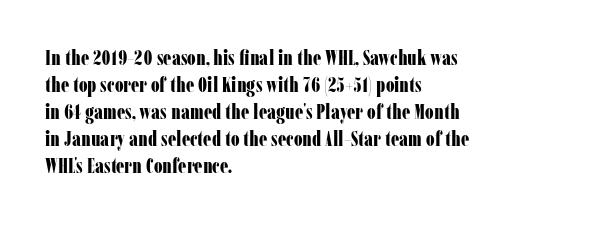
{"italic": "no", "bold": "yes", "underline": "no", "align": "left", "line_spacing": "normal", "line_spacing_ratio": 1.29, "letter_spacing": "normal", "letter_spacing_em": 0.0, "glyph_px": 21}
